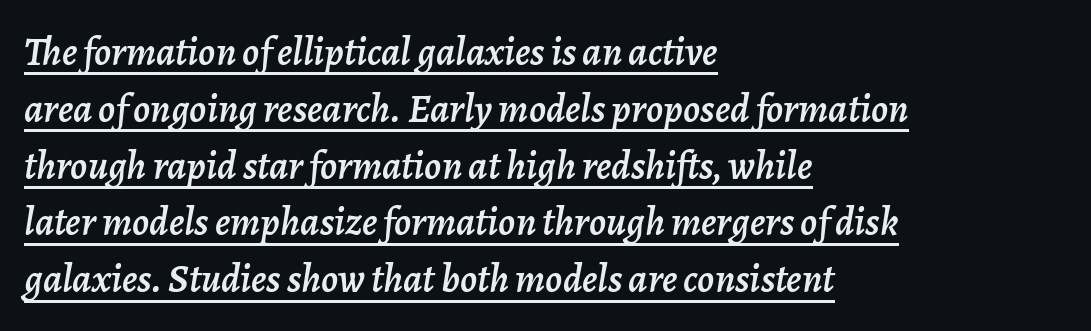
{"italic": "yes", "lean": "right", "slant_degrees": 7, "width": "normal", "stroke_contrast": "low", "x_height": "medium", "monospaced": "no", "underline": "yes", "align": "left", "line_spacing": "normal", "line_spacing_ratio": 1.42, "letter_spacing": "normal", "letter_spacing_em": 0.0, "glyph_px": 40}
